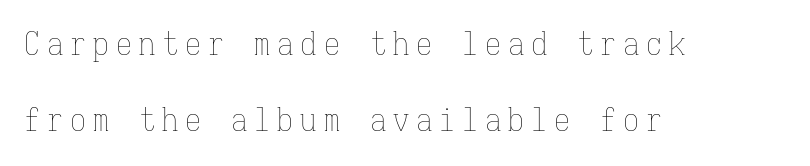
{"italic": "no", "bold": "no", "weight": "thin", "width": "condensed", "stroke_contrast": "low", "x_height": "medium", "monospaced": "yes", "underline": "no", "align": "left", "line_spacing": "loose", "line_spacing_ratio": 2.38, "letter_spacing": "wide", "letter_spacing_em": 0.22, "glyph_px": 32}
